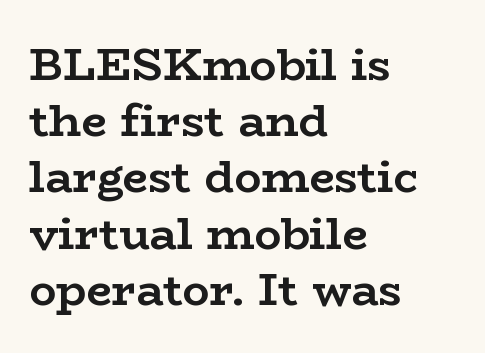
Q: Is the text bold? A: Yes.
Q: Is the text italic (slanted)? A: No, it is upright.
Q: Is the typeface a serif or a sans-serif typeface? A: Serif.
Q: Is the text underlined? A: No.
Q: How is the paragraph aligned? A: Left-aligned.
Q: Is the spacing between letters normal or unusually wide? A: Normal.
Q: Is the spacing between lines tight, normal or loose? A: Normal.
Q: Width (condensed, normal, or wide)? A: Wide.
Q: Stroke contrast? A: Low.
Q: x-height? A: Medium.
Q: Monospaced? A: No.
